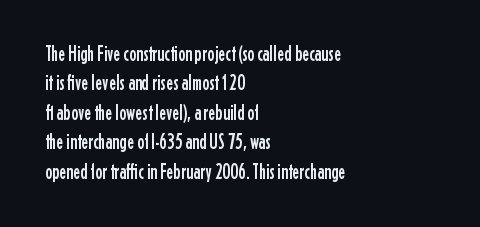
If you drew a ruler down the left edge, every line would touch it. The foot of each line stays bare and open. What's the leading like? Ordinary, nothing unusual. The axis of the letterforms is exactly vertical. Observe the ordinary spacing: letters are neighbours, not strangers.
